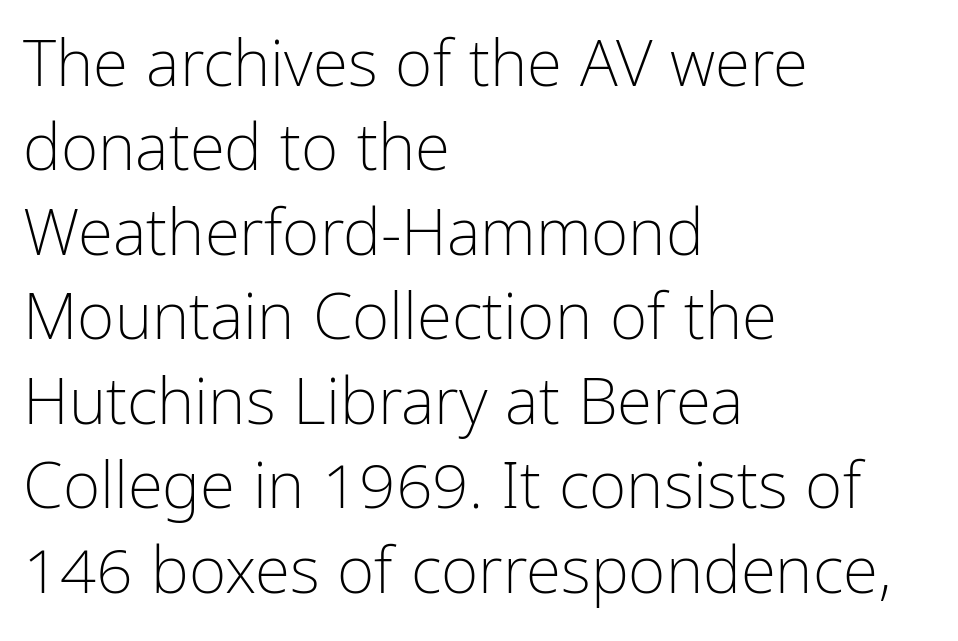
The letters carry no serifs — their stems end cleanly without finishing strokes. The space beneath each line is pristine and unruled. Quick note: not italic, upright. Line beginnings align vertically; line endings do not. Line spacing here is normal. Is this a heavy cut? Hardly; it is regular or lighter.
